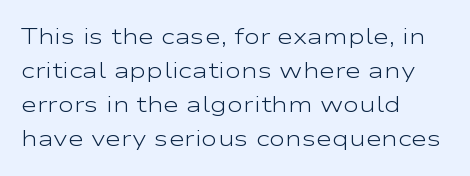
Caption: multi-line text, flush left, ragged right. Rendered with straight, roman letterforms. Beneath every word, the page is bare. Weight: not bold — regular or lighter. Nobody touched the tracking dial on this one. Vertically, the passage feels balanced, rows spaced as you'd expect.
